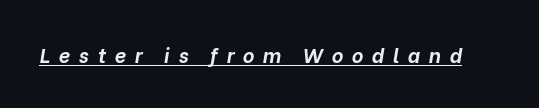
Underlined type. These lines carry a lot of weight — the face is fully bold. The rendering applies a slant to the glyphs. Characters follow at a spacing far wider than the type designer built in.
